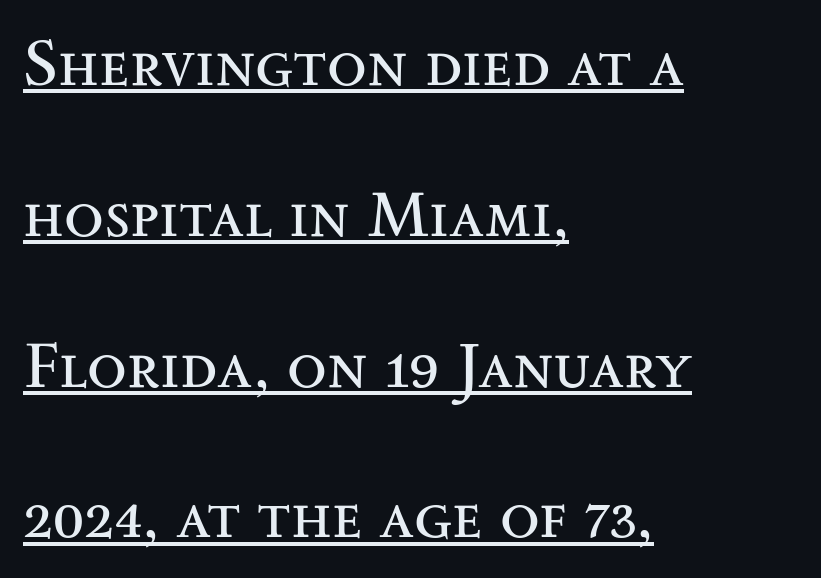
Italic: no, the glyphs are upright roman. This rendering uses left alignment, leaving the right contour irregular. The words here are underlined. The letters advance in unequal steps, a hallmark of proportional type. The gaps between neighbouring characters are ordinary and unremarkable.
